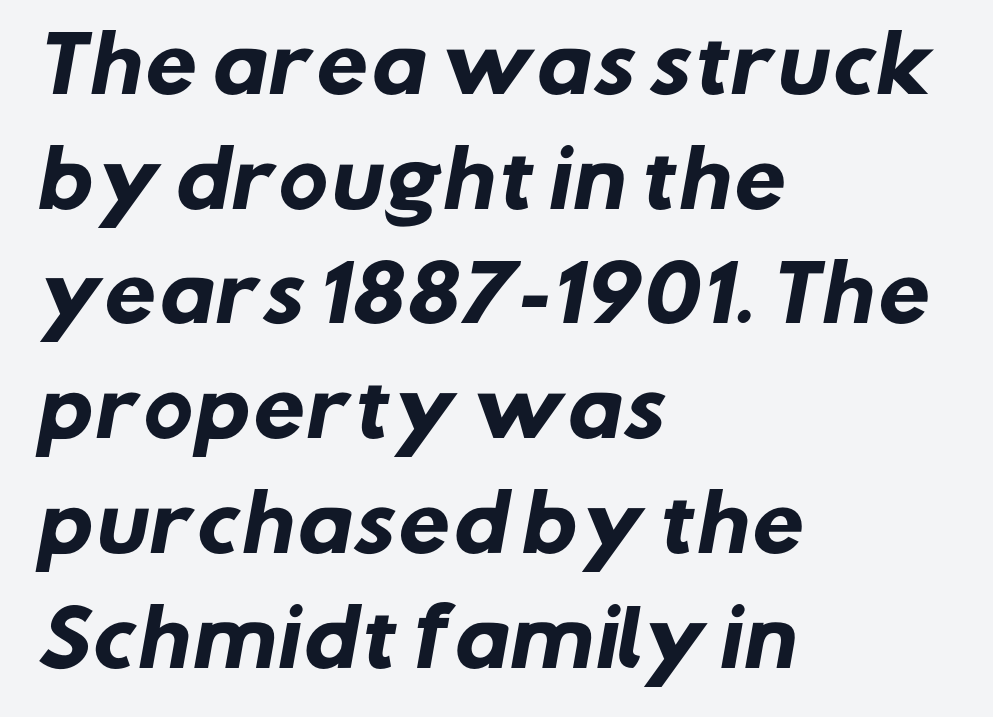
Q: Is the text bold? A: Yes.
Q: Is the typeface a serif or a sans-serif typeface? A: Sans-serif.
Q: Is the text underlined? A: No.
Q: How is the paragraph aligned? A: Left-aligned.
Q: Is the spacing between letters normal or unusually wide? A: Normal.
Q: Is the spacing between lines tight, normal or loose? A: Normal.
Q: Width (condensed, normal, or wide)? A: Normal.
Q: Stroke contrast? A: Low.
Q: x-height? A: Medium.
Q: Monospaced? A: No.
